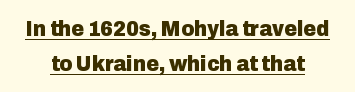
Evenly set lines give the paragraph a standard silhouette. The axis of the letterforms is exactly vertical. Underlining? Definitely there. A dark, heavy texture on the line: the type is bold. Words appear dense and cohesive because spacing is normal.
